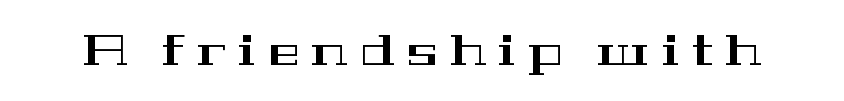
The face used here is proportionally spaced, like ordinary book or web type. The specimen omits any rule beneath the text block's lines. Honestly, the letter spacing is so wide it's the main thing you notice. The type family on display is of the serif kind. The letters stand straight up with perfectly vertical stems.
